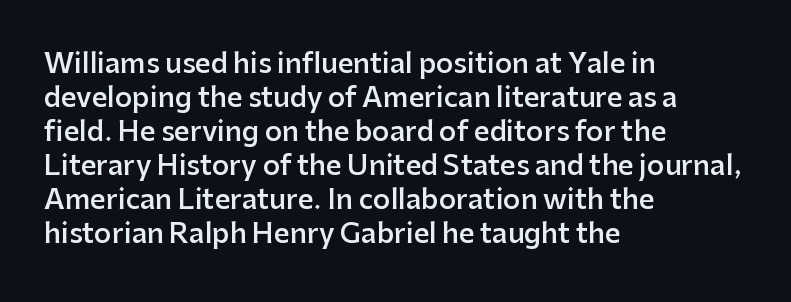
The type sits square on the baseline with zero lean. A clean baseline with only descenders dipping below it. This sample is left-justified, so line endings fall wherever the words run out. Characters follow at the spacing the type designer built in. The font is running at a semibold setting, under full bold. This block has exactly the height ordinary leading produces.
